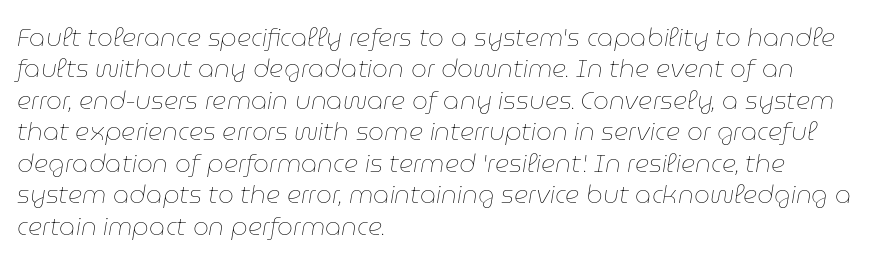
The image shows 25 px text type, italic (leaning right); set left-aligned, normal line spacing (1.26x), normal letter spacing, not underlined.
